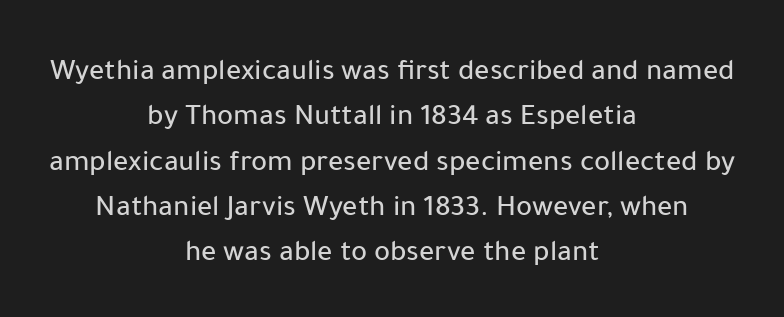
The image shows 30 px sans-serif type, upright; set centered, normal line spacing (1.51x), normal letter spacing, not underlined; low stroke contrast and a medium x-height.
